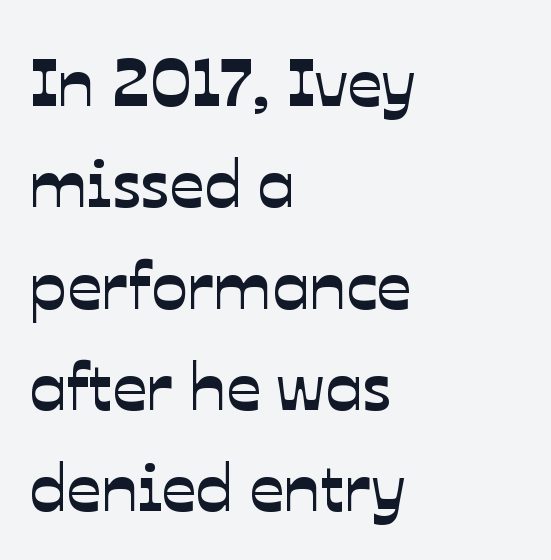
Q: Is the typeface a serif or a sans-serif typeface? A: Sans-serif.
Q: Is the text underlined? A: No.
Q: How is the paragraph aligned? A: Left-aligned.
Q: Is the spacing between letters normal or unusually wide? A: Normal.
Q: Is the spacing between lines tight, normal or loose? A: Normal.
Q: Width (condensed, normal, or wide)? A: Normal.
Q: Stroke contrast? A: Low.
Q: x-height? A: Medium.
Q: Monospaced? A: No.
